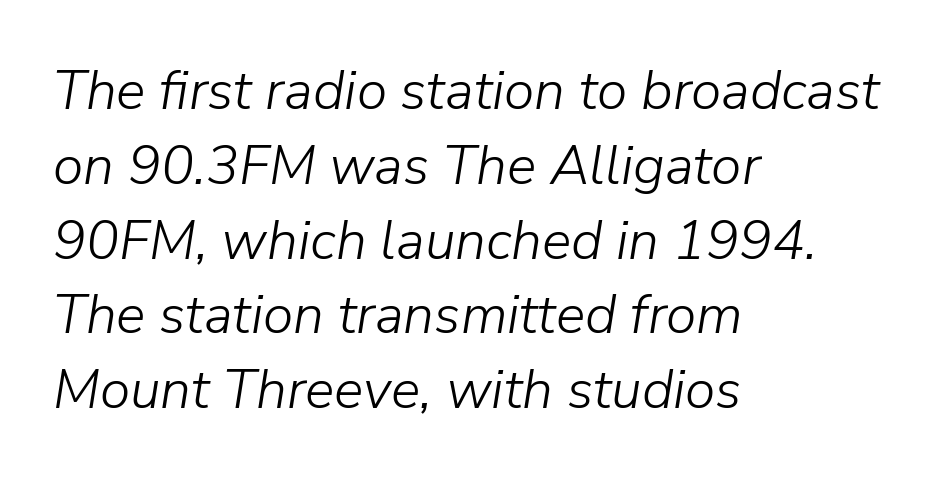
{"italic": "yes", "lean": "right", "slant_degrees": 9, "bold": "no", "weight": "light", "width": "normal", "stroke_contrast": "low", "x_height": "medium", "monospaced": "no", "underline": "no", "align": "left", "line_spacing": "normal", "line_spacing_ratio": 1.36, "letter_spacing": "normal", "letter_spacing_em": 0.0, "glyph_px": 55}
